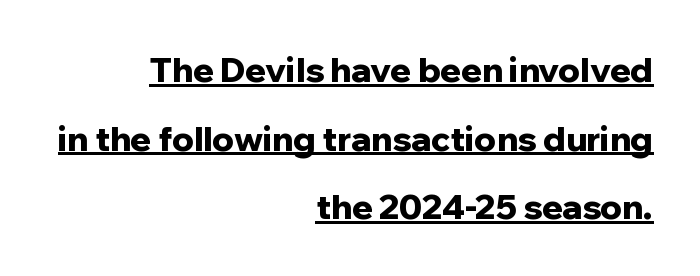
{"serif": "no", "italic": "no", "bold": "yes", "weight": "bold", "width": "normal", "stroke_contrast": "low", "x_height": "medium", "monospaced": "no", "underline": "yes", "align": "right", "line_spacing": "loose", "line_spacing_ratio": 2.02, "letter_spacing": "normal", "letter_spacing_em": 0.0, "glyph_px": 34}
